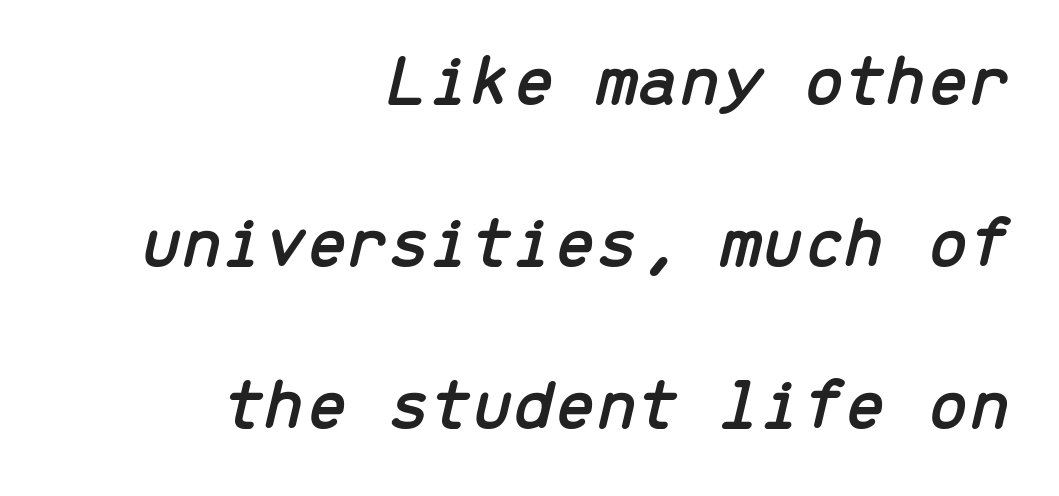
Q: Is the text italic (slanted)? A: Yes, it leans right by about 13 degrees.
Q: Is the text underlined? A: No.
Q: How is the paragraph aligned? A: Right-aligned.
Q: Is the spacing between letters normal or unusually wide? A: Normal.
Q: Is the spacing between lines tight, normal or loose? A: Loose.
Q: Width (condensed, normal, or wide)? A: Normal.
Q: Stroke contrast? A: Low.
Q: x-height? A: Medium.
Q: Monospaced? A: Yes.
